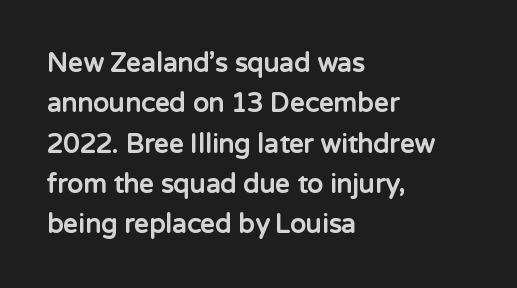
Q: Is the text bold? A: Yes.
Q: Is the text italic (slanted)? A: No, it is upright.
Q: Is the text underlined? A: No.
Q: How is the paragraph aligned? A: Left-aligned.
Q: Is the spacing between letters normal or unusually wide? A: Normal.
Q: Is the spacing between lines tight, normal or loose? A: Normal.
